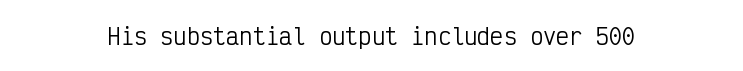
The image shows 22 px text type, upright; set normal letter spacing, not underlined.
